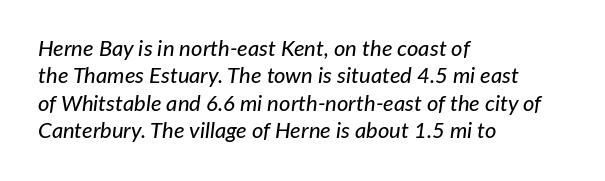
One-word summary of the alignment: left. Only glyphs here, with clear space below each row. The type is set solid horizontally, with unmodified tracking. Does the lettering tilt? It does — this is italic.
